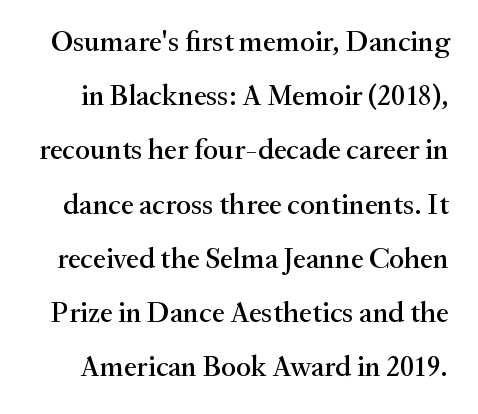
The image shows 29 px serif type, upright; set line spacing 1.87x, normal letter spacing, not underlined; medium stroke contrast and a small x-height.
